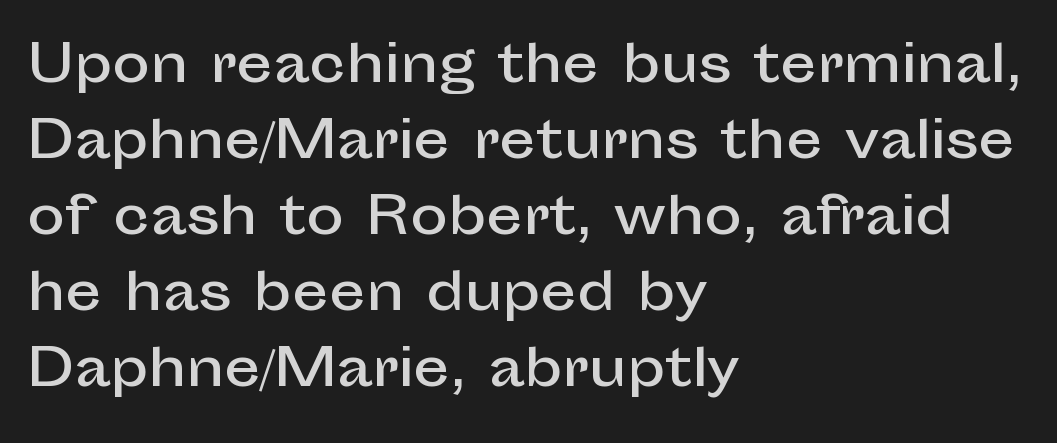
Q: Is the text italic (slanted)? A: No, it is upright.
Q: Is the typeface a serif or a sans-serif typeface? A: Sans-serif.
Q: Is the text underlined? A: No.
Q: How is the paragraph aligned? A: Left-aligned.
Q: Is the spacing between letters normal or unusually wide? A: Normal.
Q: Is the spacing between lines tight, normal or loose? A: Normal.
Q: Width (condensed, normal, or wide)? A: Normal.
Q: Stroke contrast? A: Low.
Q: x-height? A: Medium.
Q: Monospaced? A: No.
